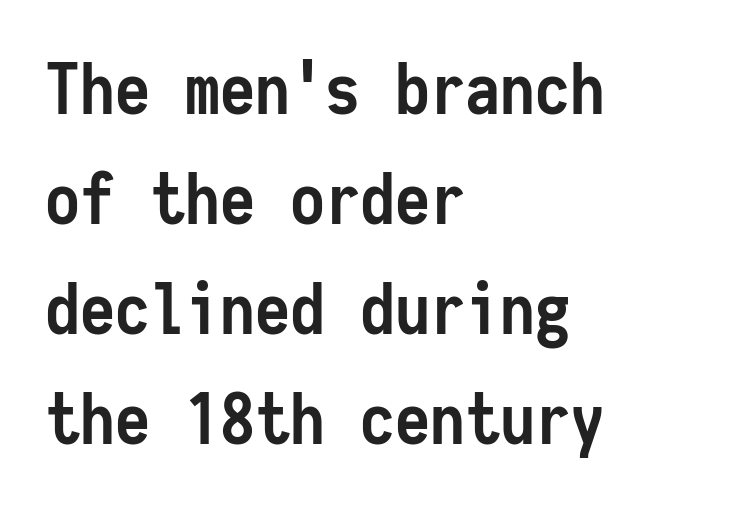
The strip under each line holds only bare page. In terms of letterspacing, this is plain default setting. Caption: bold face, heavy strokes. No feet cap the strokes, marking this as sans-serif type.
